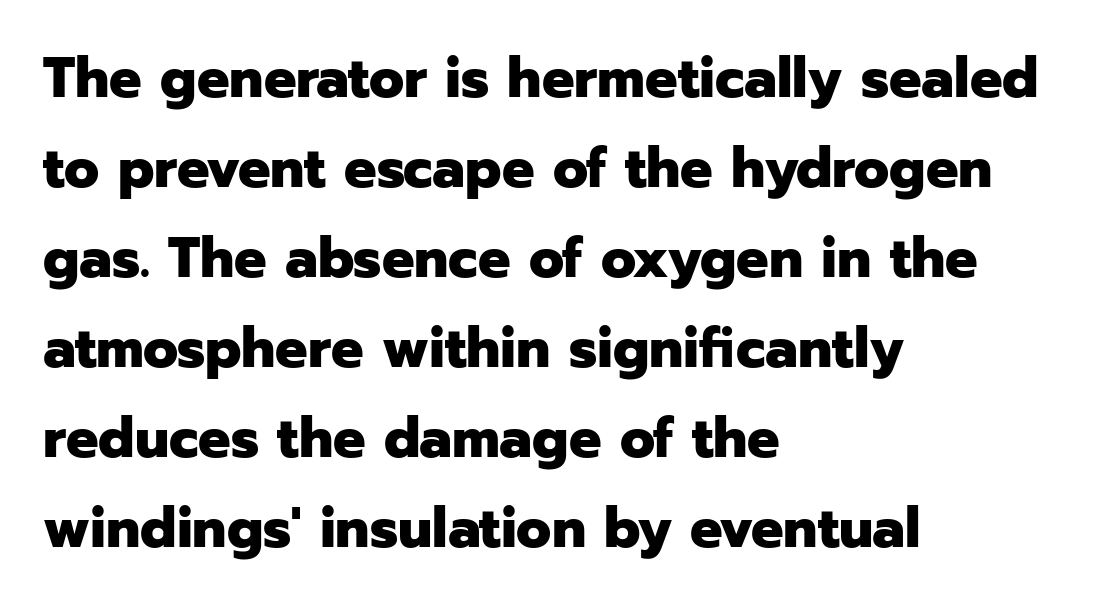
The typography opts for an upright posture over an oblique one. The strip under each line holds only bare page. Each new line begins a customary step beneath the previous one. Does the type have serifs? No, each stem ends abruptly. There is no visible air inserted between adjacent glyphs.
